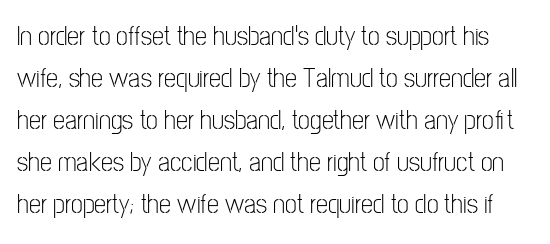
{"italic": "no", "bold": "no", "underline": "no", "line_spacing": "normal", "line_spacing_ratio": 1.56, "letter_spacing": "normal", "letter_spacing_em": 0.0, "glyph_px": 27}
